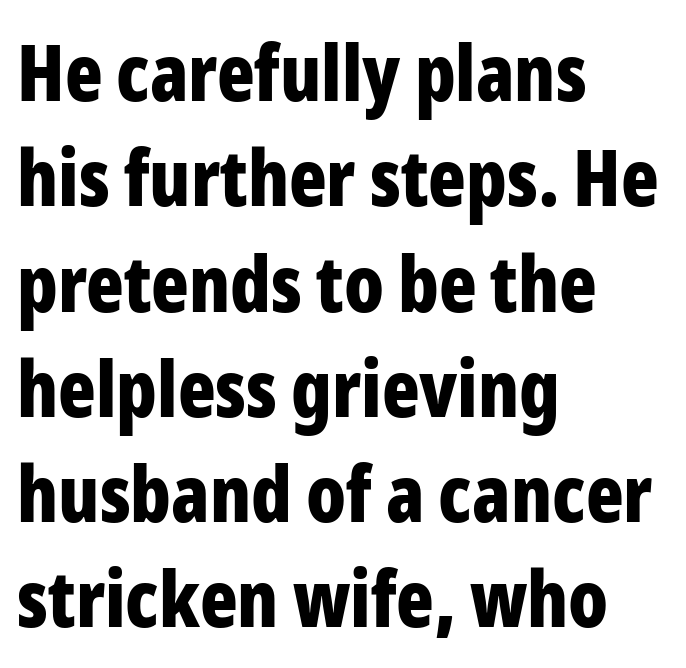
{"serif": "no", "italic": "no", "bold": "yes", "weight": "bold", "width": "condensed", "stroke_contrast": "low", "x_height": "medium", "monospaced": "no", "underline": "no", "align": "left", "line_spacing": "normal", "line_spacing_ratio": 1.35, "letter_spacing": "normal", "letter_spacing_em": 0.0, "glyph_px": 78}
